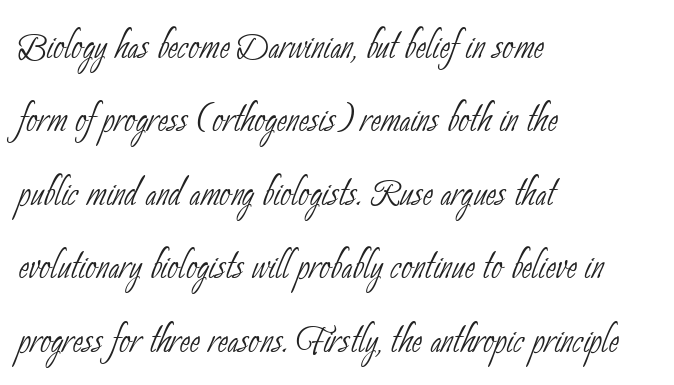
The font is comparable to plain body text, perhaps lighter. Varying glyph widths throughout — classic text-font behaviour. Any mark beneath the type? The region is blank. The letters sit at their default tracking, neither squeezed nor spread. The text was rendered using a sans face with plain stroke endings. The rendering anchors every line to the left-hand side.
